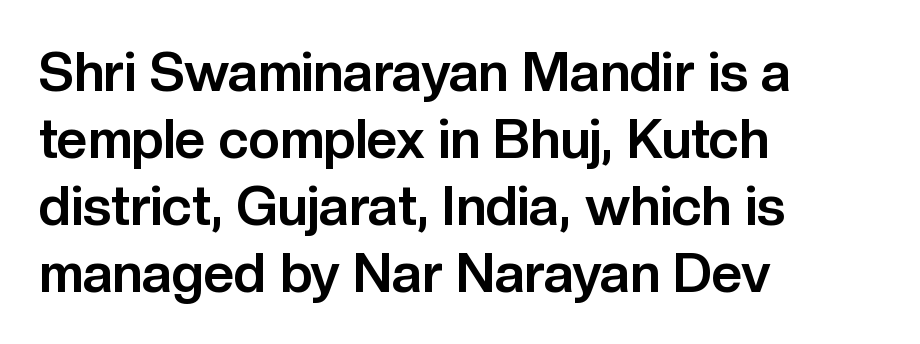
Q: Is the text bold? A: Yes.
Q: Is the text italic (slanted)? A: No, it is upright.
Q: Is the typeface a serif or a sans-serif typeface? A: Sans-serif.
Q: Is the text underlined? A: No.
Q: How is the paragraph aligned? A: Left-aligned.
Q: Is the spacing between letters normal or unusually wide? A: Normal.
Q: Width (condensed, normal, or wide)? A: Normal.
Q: Stroke contrast? A: Low.
Q: x-height? A: Medium.
Q: Monospaced? A: No.
